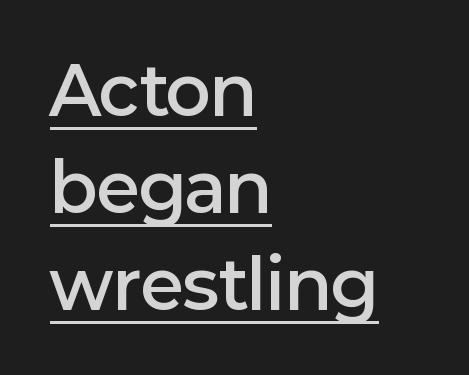
The image shows 67 px semibold sans-serif type, upright; set left-aligned, normal line spacing (1.45x), normal letter spacing, underlined; low stroke contrast and a medium x-height.
